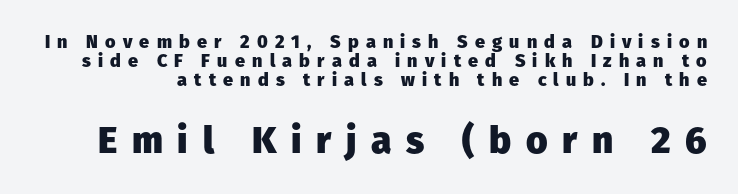
{"serif": "no", "italic": "no", "bold": "yes", "weight": "heavy", "width": "normal", "stroke_contrast": "low", "x_height": "medium", "monospaced": "no", "underline": "no", "line_spacing": "tight", "line_spacing_ratio": 1.06, "letter_spacing": "wide", "letter_spacing_em": 0.4, "larger_block": "second", "size_ratio": 2.06, "glyph_px": 37}
